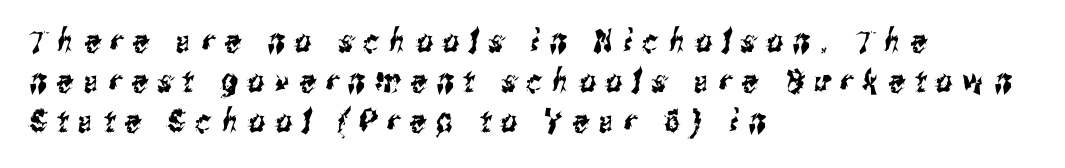
{"serif": "no", "width": "condensed", "stroke_contrast": "medium", "x_height": "medium", "monospaced": "no", "underline": "no", "align": "left", "line_spacing": "normal", "line_spacing_ratio": 1.25, "letter_spacing": "wide", "letter_spacing_em": 0.32, "glyph_px": 32}
